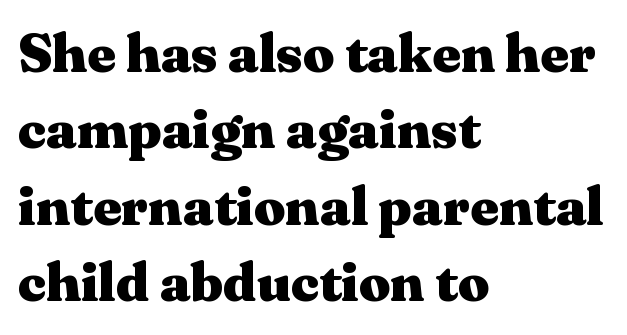
Q: Is the text bold? A: Yes.
Q: Is the text italic (slanted)? A: No, it is upright.
Q: Is the typeface a serif or a sans-serif typeface? A: Serif.
Q: Is the text underlined? A: No.
Q: How is the paragraph aligned? A: Left-aligned.
Q: Is the spacing between letters normal or unusually wide? A: Normal.
Q: Is the spacing between lines tight, normal or loose? A: Normal.
Q: Width (condensed, normal, or wide)? A: Wide.
Q: Stroke contrast? A: Medium.
Q: x-height? A: Medium.
Q: Monospaced? A: No.
